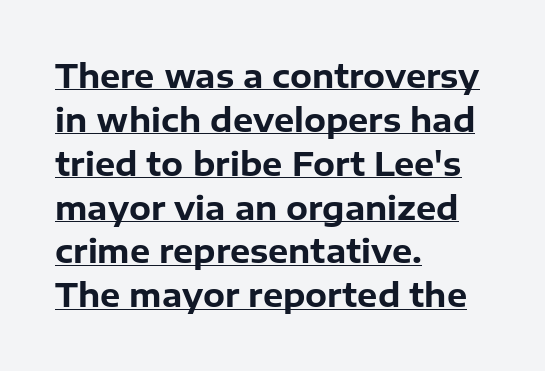
Q: Is the text bold? A: Yes.
Q: Is the text italic (slanted)? A: No, it is upright.
Q: Is the typeface a serif or a sans-serif typeface? A: Sans-serif.
Q: Is the text underlined? A: Yes.
Q: How is the paragraph aligned? A: Left-aligned.
Q: Is the spacing between letters normal or unusually wide? A: Normal.
Q: Is the spacing between lines tight, normal or loose? A: Normal.
Q: Width (condensed, normal, or wide)? A: Normal.
Q: Stroke contrast? A: Low.
Q: x-height? A: Medium.
Q: Monospaced? A: No.
